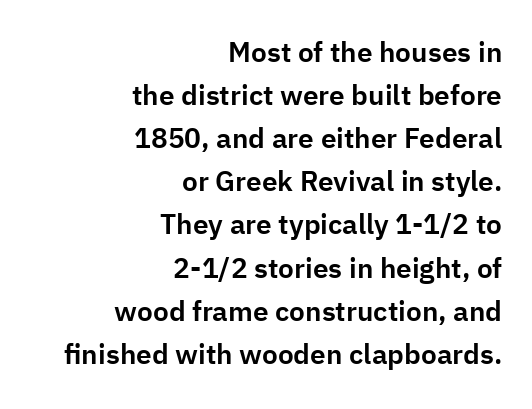
The image shows 28 px sans-serif type, upright; set right-aligned, normal line spacing (1.54x), normal letter spacing, not underlined; low stroke contrast and a medium x-height.
